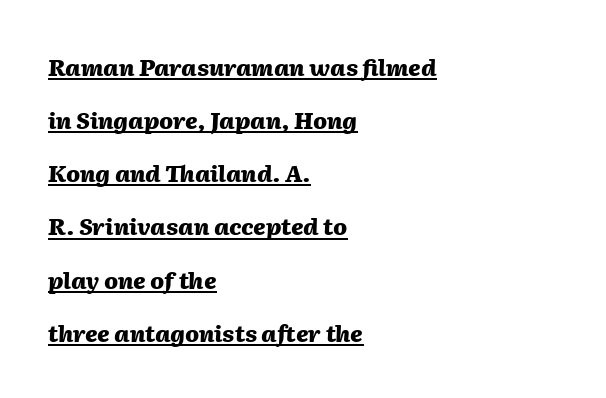
{"italic": "yes", "lean": "right", "slant_degrees": 2, "bold": "yes", "underline": "yes", "align": "left", "line_spacing": "loose", "line_spacing_ratio": 2.31, "letter_spacing": "normal", "letter_spacing_em": 0.0, "glyph_px": 23}
